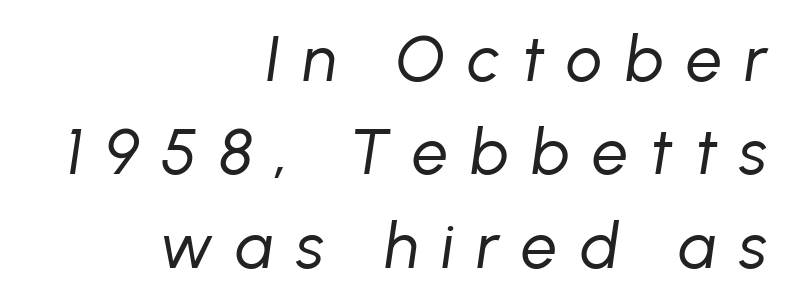
The image shows 64 px regular-weight type, italic (leaning right); set right-aligned, normal line spacing (1.46x), unusually wide letter spacing (+0.35 em), not underlined; low stroke contrast and a medium x-height.
